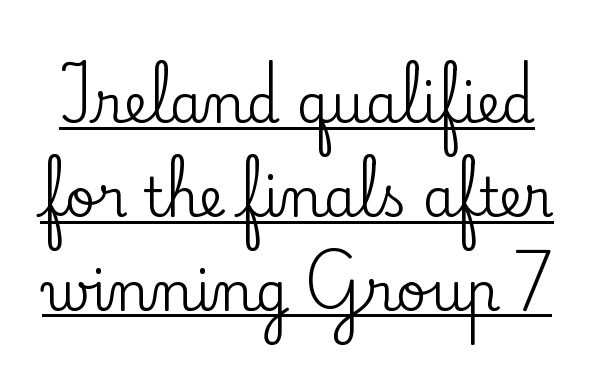
Q: Is the text italic (slanted)? A: No, it is upright.
Q: Is the typeface a serif or a sans-serif typeface? A: Serif.
Q: Is the text underlined? A: Yes.
Q: Is the spacing between letters normal or unusually wide? A: Normal.
Q: Width (condensed, normal, or wide)? A: Normal.
Q: Stroke contrast? A: Low.
Q: x-height? A: Small.
Q: Monospaced? A: No.
